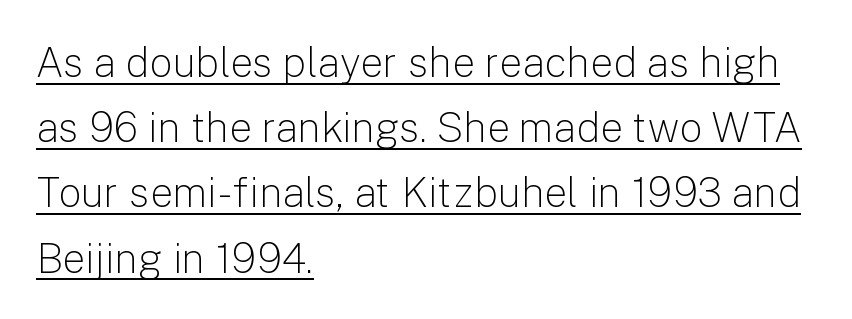
The leading is moderate, giving the passage an even texture. Quick note: underline on. Default kerning and tracking; the words read as compact shapes. Is this a fixed-width face? No — the glyphs have proportional, varying widths. Ascenders rise straight up at ninety degrees. The typesetting does not lean heavy: it is not bold.
